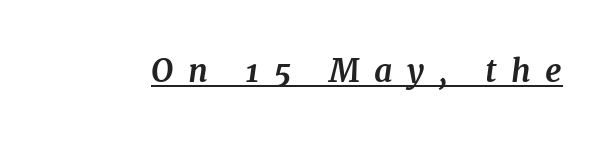
{"serif": "yes", "italic": "yes", "lean": "right", "slant_degrees": 7, "bold": "yes", "weight": "bold", "width": "normal", "stroke_contrast": "medium", "x_height": "medium", "monospaced": "no", "underline": "yes", "letter_spacing": "wide", "letter_spacing_em": 0.46, "glyph_px": 32}
